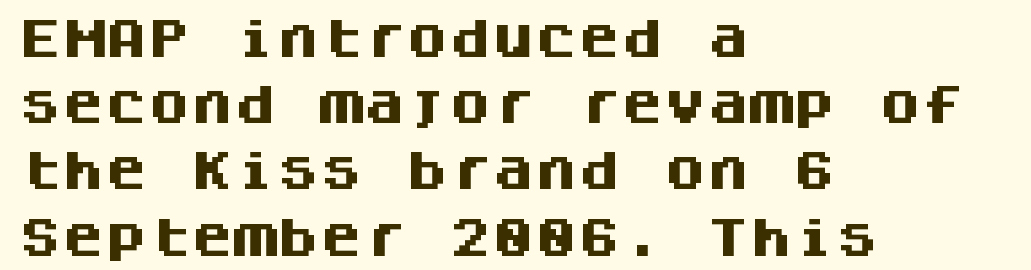
The image shows 43 px heavy sans-serif type, upright, monospaced; set left-aligned, normal line spacing (1.54x), normal letter spacing, not underlined; medium stroke contrast and a large x-height.
